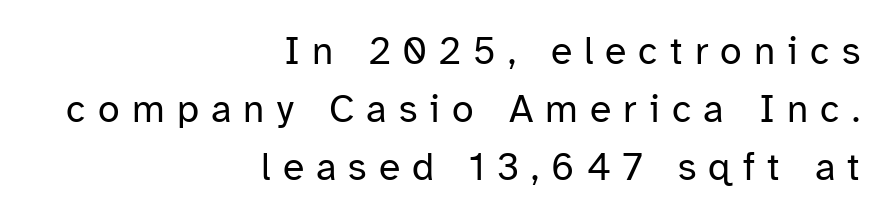
{"serif": "no", "italic": "no", "bold": "no", "weight": "regular", "width": "normal", "stroke_contrast": "low", "x_height": "medium", "monospaced": "no", "underline": "no", "align": "right", "line_spacing": "normal", "line_spacing_ratio": 1.49, "letter_spacing": "wide", "letter_spacing_em": 0.31, "glyph_px": 39}
